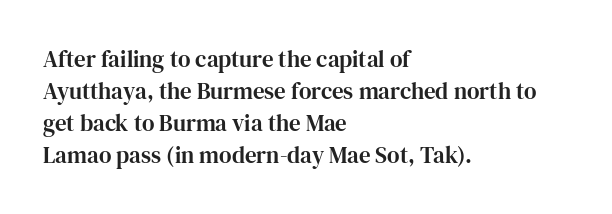
The image shows 23 px text type, upright; set left-aligned, normal line spacing (1.39x), normal letter spacing, not underlined.
